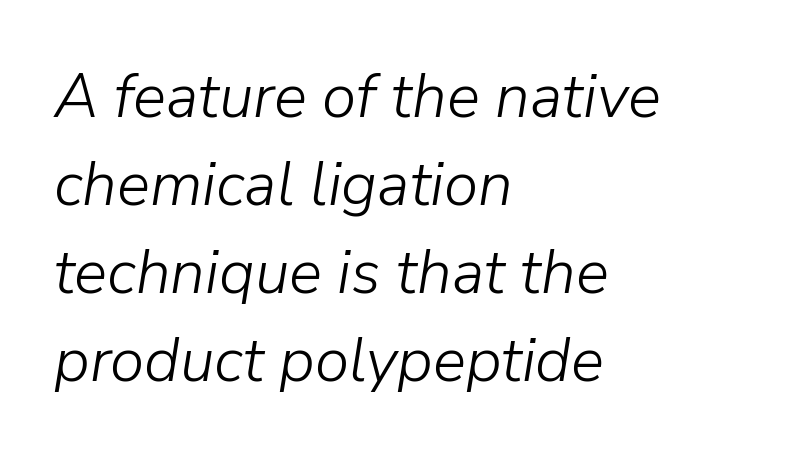
Is the block centered? No — it sits flush against the left margin. Underline: absent. What's the leading like? Ordinary, nothing unusual. When letters slant like this, we call the style italic.
